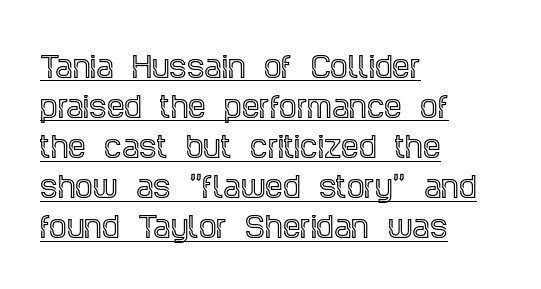
The image shows 28 px condensed serif type, upright; set left-aligned, normal line spacing (1.43x), normal letter spacing, underlined; a large x-height.
